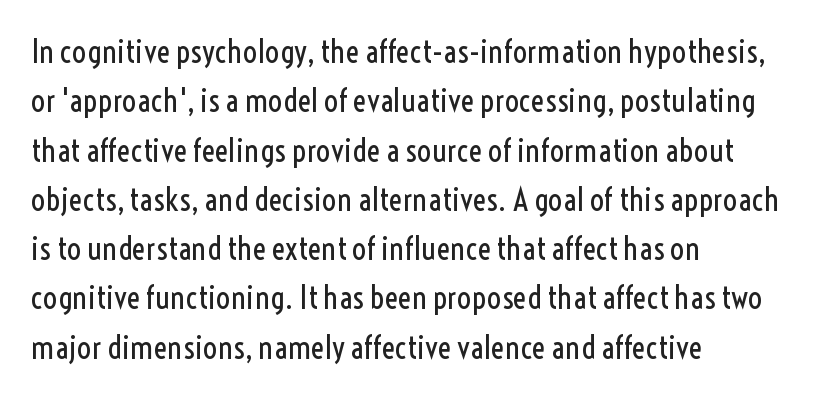
Beneath every word, the page is bare. Typographically, this falls in the sans-serif category. Ascenders rise straight up at ninety degrees. The font is comparable to plain body text, perhaps lighter. Nothing unusual about the tracking: characters are spaced as the font intends. Horizontal bands of white between lines are of average thickness.
